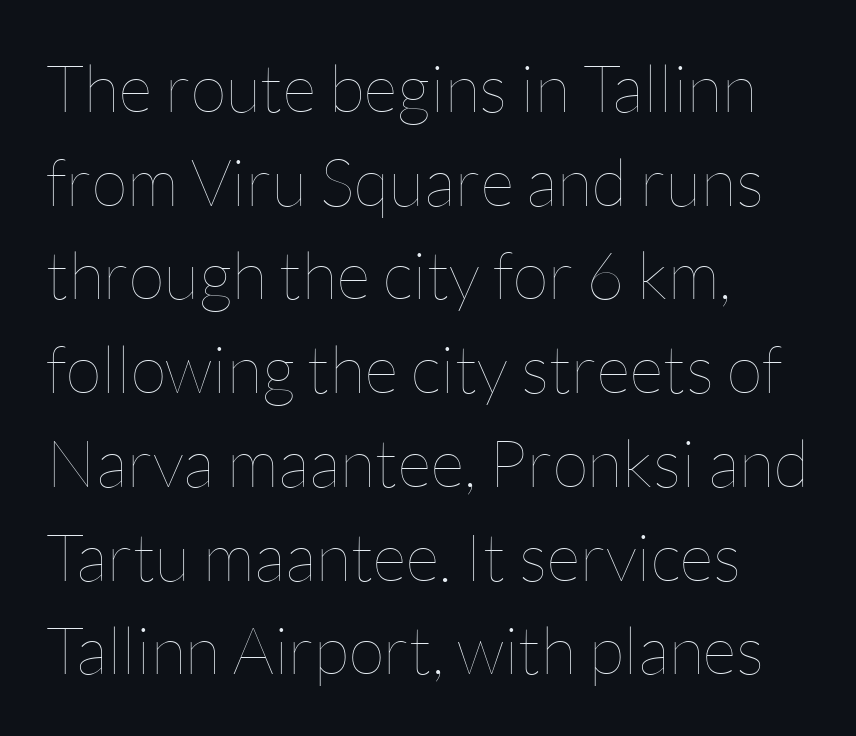
Q: Is the text bold? A: No.
Q: Is the text italic (slanted)? A: No, it is upright.
Q: Is the text underlined? A: No.
Q: How is the paragraph aligned? A: Left-aligned.
Q: Is the spacing between letters normal or unusually wide? A: Normal.
Q: Is the spacing between lines tight, normal or loose? A: Normal.
Q: Width (condensed, normal, or wide)? A: Normal.
Q: Stroke contrast? A: Low.
Q: x-height? A: Medium.
Q: Monospaced? A: No.
